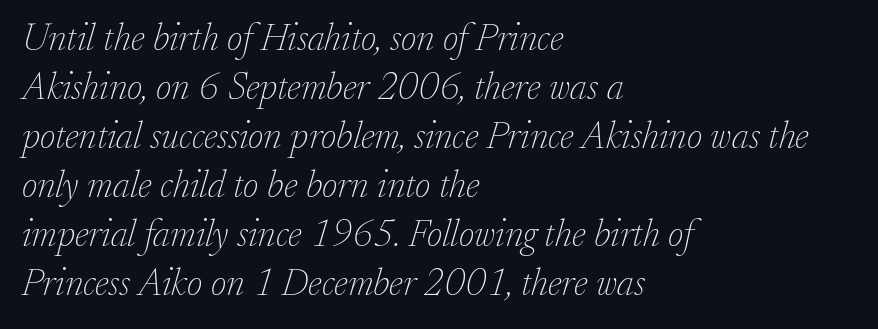
{"serif": "yes", "italic": "yes", "lean": "right", "slant_degrees": 17, "bold": "no", "weight": "thin", "width": "normal", "stroke_contrast": "low", "x_height": "small", "monospaced": "no", "underline": "no", "align": "left", "line_spacing": "normal", "line_spacing_ratio": 1.29, "letter_spacing": "normal", "letter_spacing_em": 0.0, "glyph_px": 38}
